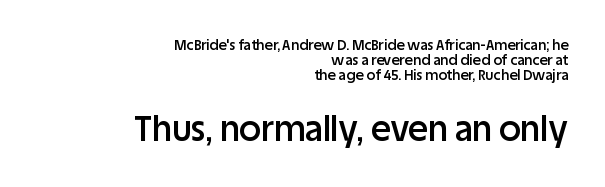
Q: Is the text bold? A: Semi-bold.
Q: Is the text italic (slanted)? A: No, it is upright.
Q: Is the typeface a serif or a sans-serif typeface? A: Sans-serif.
Q: Is the text underlined? A: No.
Q: How is the paragraph aligned? A: Right-aligned.
Q: Is the spacing between letters normal or unusually wide? A: Normal.
Q: Is the spacing between lines tight, normal or loose? A: Tight.
Q: Which block of text is set in a larger size, the first (top) or the second (bottom)? A: The second (bottom) one.
Q: Width (condensed, normal, or wide)? A: Normal.
Q: Stroke contrast? A: Low.
Q: x-height? A: Large.
Q: Monospaced? A: No.
